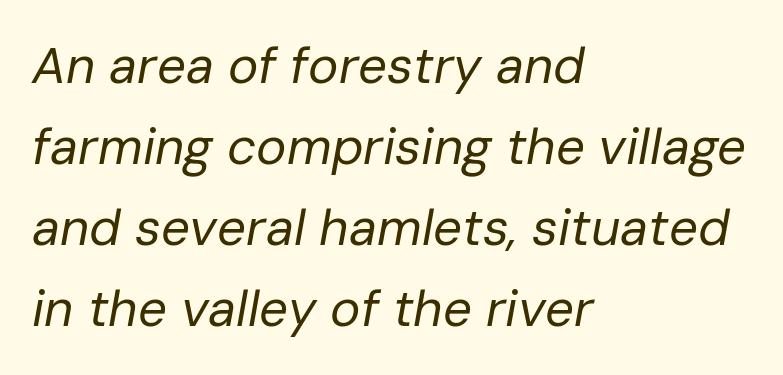
This sample has the flowing, uneven cadence of proportional lettering. Heaviness? Minimal to ordinary, like unemphasized prose. Normally led — the rows are evenly, conventionally spaced. Observe the lean: these are italic letterforms.
